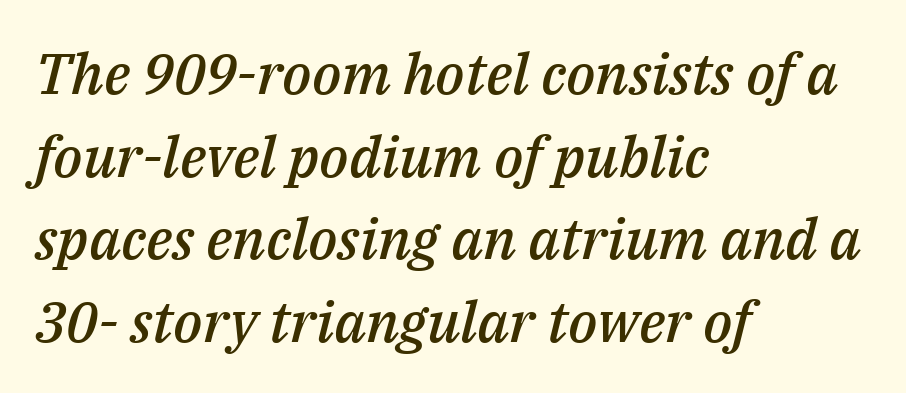
The image shows 57 px semibold type, italic (leaning right); set left-aligned, normal line spacing (1.45x), normal letter spacing, not underlined; medium stroke contrast and a medium x-height.
